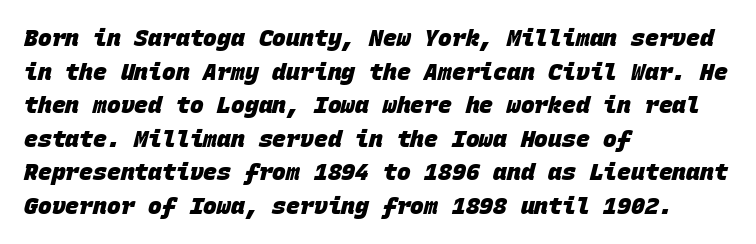
The vertical gap from one line to the next is medium. You could call the tracking neutral — neither tight nor loose. Its strokes are broad and dark, the hallmark of bold type. Only glyphs here, with clear space below each row.
